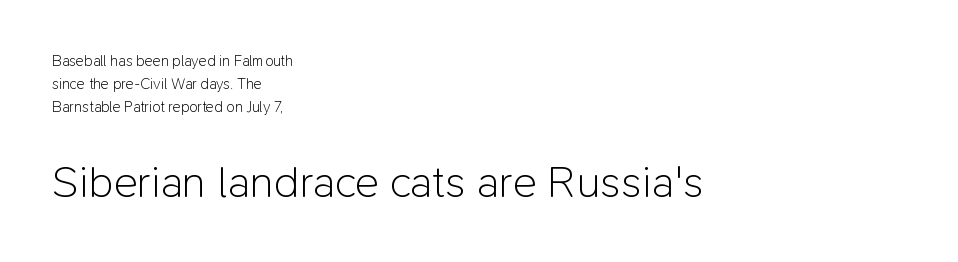
Is this a heavy cut? Hardly; it is regular or lighter. If you measured baseline to baseline, you'd find a middling distance. Which margin do the lines hug? The left one — the right edge is uneven. Compare the two chunks: the lower has the greater cap height. Ascenders rise straight up at ninety degrees. Observe the absence of serifs on each vertical stroke in this sample.
